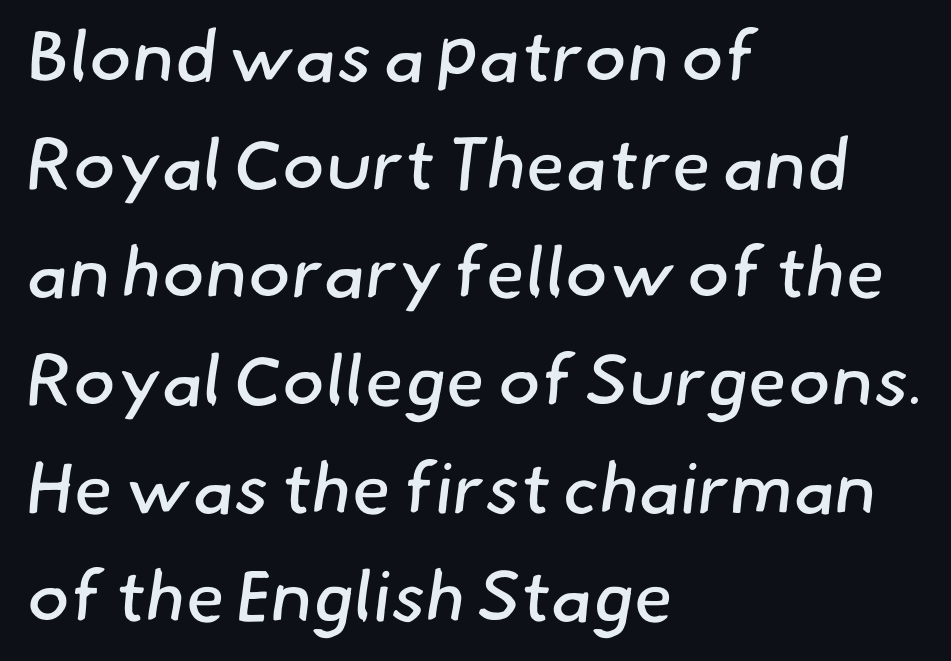
The image shows 72 px regular-weight sans-serif type; set left-aligned, normal line spacing (1.5x), normal letter spacing, not underlined; low stroke contrast and a small x-height.
